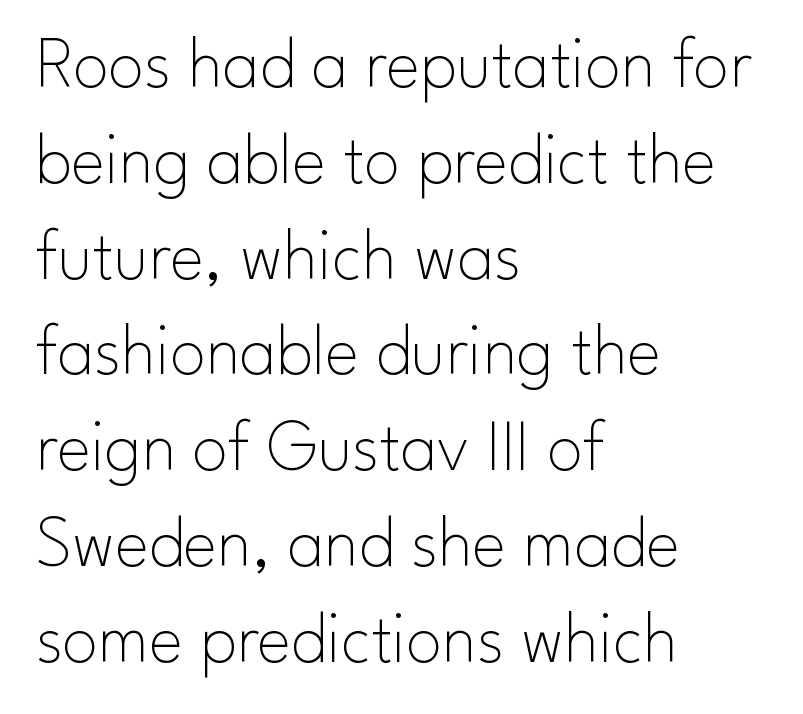
The image shows 72 px thin sans-serif type, upright; set left-aligned, normal line spacing (1.33x), normal letter spacing, not underlined; low stroke contrast and a small x-height.
